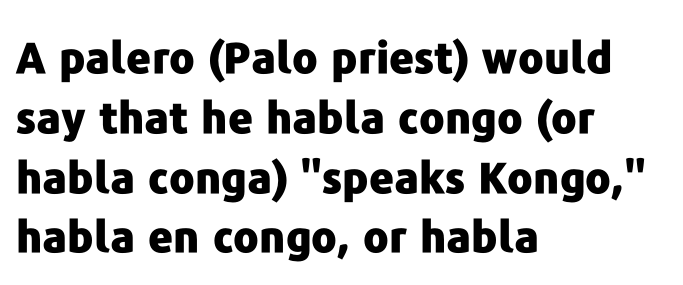
The image shows 43 px heavy sans-serif type, upright; set left-aligned, normal line spacing (1.39x), normal letter spacing, not underlined; low stroke contrast and a medium x-height.
